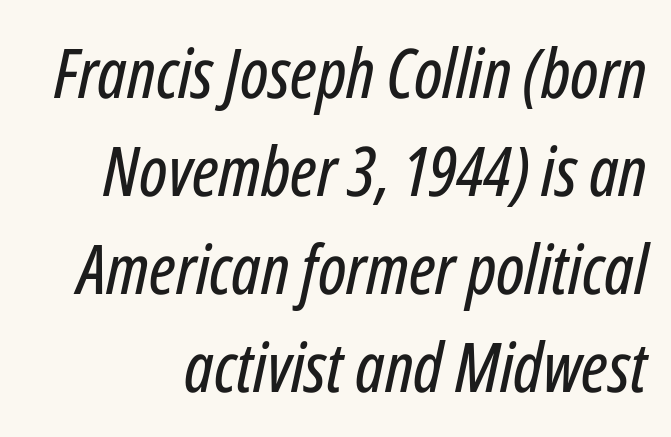
{"italic": "yes", "lean": "right", "slant_degrees": 12, "width": "condensed", "stroke_contrast": "low", "x_height": "medium", "monospaced": "no", "underline": "no", "line_spacing": "normal", "line_spacing_ratio": 1.42, "letter_spacing": "normal", "letter_spacing_em": 0.0, "glyph_px": 69}
